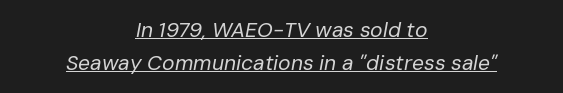
Q: Is the text bold? A: No.
Q: Is the text italic (slanted)? A: Yes, it leans right by about 10 degrees.
Q: Is the text underlined? A: Yes.
Q: How is the paragraph aligned? A: Centered.
Q: Is the spacing between letters normal or unusually wide? A: Normal.
Q: Is the spacing between lines tight, normal or loose? A: Normal.
